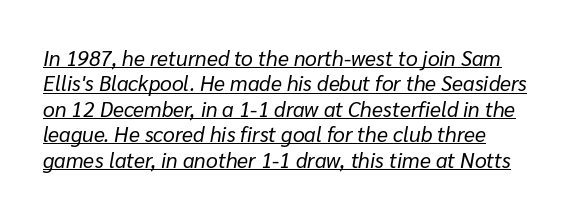
Q: Is the text bold? A: No.
Q: Is the text italic (slanted)? A: Yes, it leans right by about 10 degrees.
Q: Is the text underlined? A: Yes.
Q: How is the paragraph aligned? A: Left-aligned.
Q: Is the spacing between letters normal or unusually wide? A: Normal.
